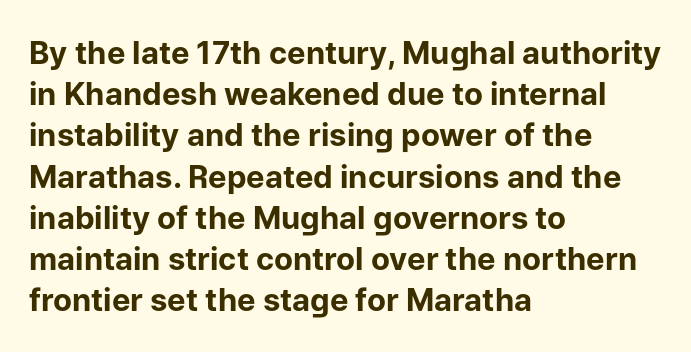
The image shows 31 px bold sans-serif type, upright; set left-aligned, normal line spacing (1.33x), normal letter spacing, not underlined; low stroke contrast and a medium x-height.
